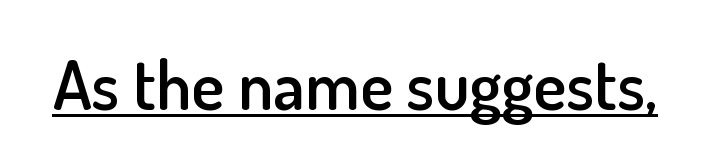
In designer terms, the underline attribute is active on this setting. Does the weight exceed regular? Yes, but only to semibold. No italicization has been applied; the sample stays upright. The typeface chosen for these lines omits serifs. Observe the ordinary spacing: letters are neighbours, not strangers. Looks like regular typesetting: each glyph gets only the width it needs.
